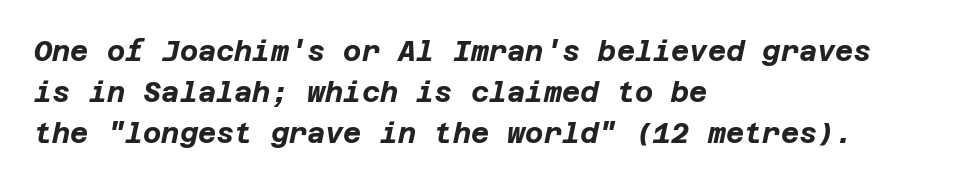
{"italic": "yes", "lean": "right", "slant_degrees": 12, "bold": "yes", "weight": "bold", "width": "normal", "stroke_contrast": "low", "x_height": "large", "underline": "no", "align": "left", "line_spacing": "normal", "line_spacing_ratio": 1.46, "letter_spacing": "normal", "letter_spacing_em": 0.0, "glyph_px": 28}
